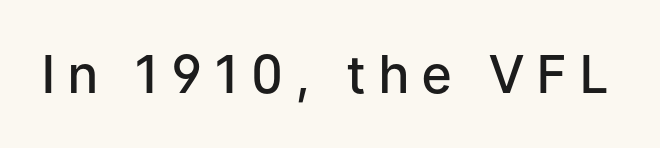
{"serif": "no", "italic": "no", "bold": "semi", "weight": "semibold", "width": "normal", "stroke_contrast": "low", "x_height": "medium", "monospaced": "no", "underline": "no", "letter_spacing": "wide", "letter_spacing_em": 0.26, "glyph_px": 52}
